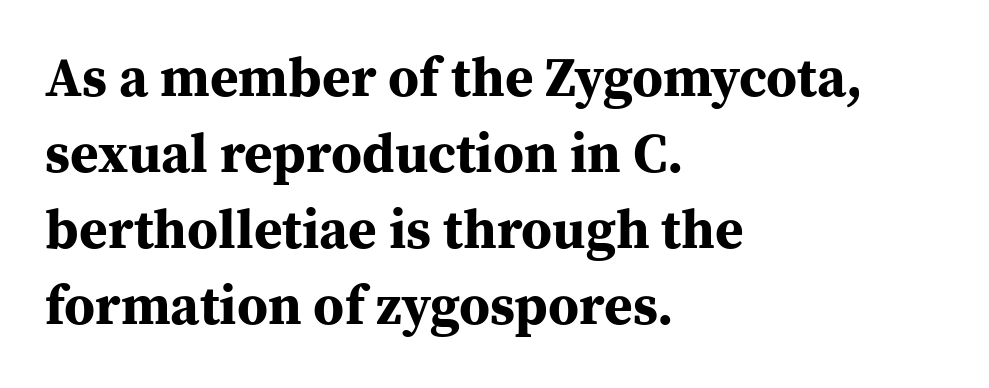
Q: Is the text bold? A: Yes.
Q: Is the text italic (slanted)? A: No, it is upright.
Q: Is the typeface a serif or a sans-serif typeface? A: Serif.
Q: Is the text underlined? A: No.
Q: How is the paragraph aligned? A: Left-aligned.
Q: Is the spacing between letters normal or unusually wide? A: Normal.
Q: Is the spacing between lines tight, normal or loose? A: Normal.
Q: Width (condensed, normal, or wide)? A: Normal.
Q: Stroke contrast? A: Medium.
Q: x-height? A: Medium.
Q: Monospaced? A: No.
